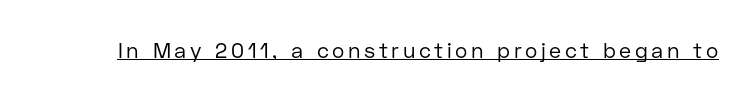
The image shows 21 px text type, upright; set underlined.
